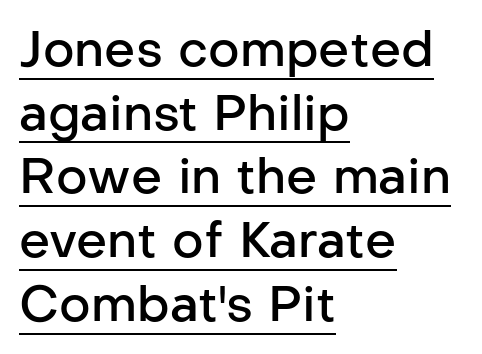
Q: Is the text bold? A: Semi-bold.
Q: Is the text italic (slanted)? A: No, it is upright.
Q: Is the typeface a serif or a sans-serif typeface? A: Sans-serif.
Q: Is the text underlined? A: Yes.
Q: How is the paragraph aligned? A: Left-aligned.
Q: Is the spacing between letters normal or unusually wide? A: Normal.
Q: Is the spacing between lines tight, normal or loose? A: Normal.
Q: Width (condensed, normal, or wide)? A: Normal.
Q: Stroke contrast? A: Low.
Q: x-height? A: Medium.
Q: Monospaced? A: No.
